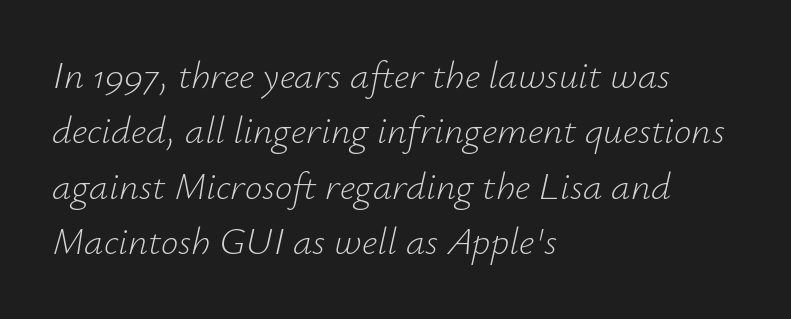
Q: Is the text bold? A: No.
Q: Is the text italic (slanted)? A: Yes, it leans right by about 12 degrees.
Q: Is the text underlined? A: No.
Q: How is the paragraph aligned? A: Left-aligned.
Q: Is the spacing between letters normal or unusually wide? A: Normal.
Q: Is the spacing between lines tight, normal or loose? A: Normal.
Q: Width (condensed, normal, or wide)? A: Normal.
Q: Stroke contrast? A: Low.
Q: x-height? A: Small.
Q: Monospaced? A: No.
